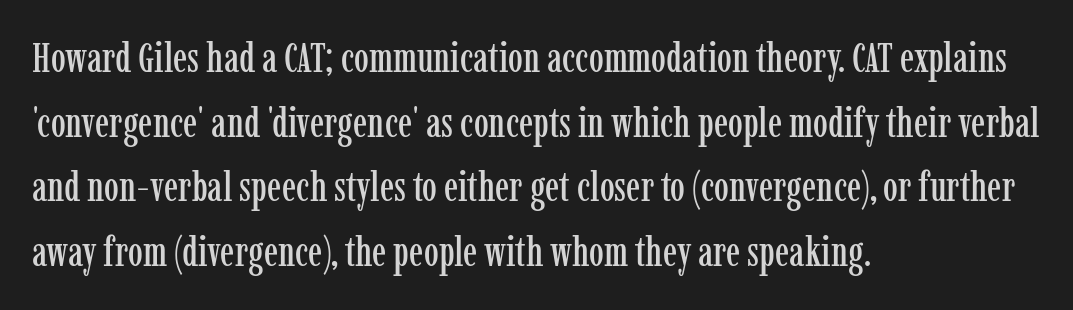
{"serif": "yes", "italic": "no", "width": "condensed", "stroke_contrast": "low", "x_height": "medium", "monospaced": "no", "underline": "no", "align": "left", "line_spacing": "normal", "line_spacing_ratio": 1.54, "letter_spacing": "normal", "letter_spacing_em": 0.0, "glyph_px": 42}
